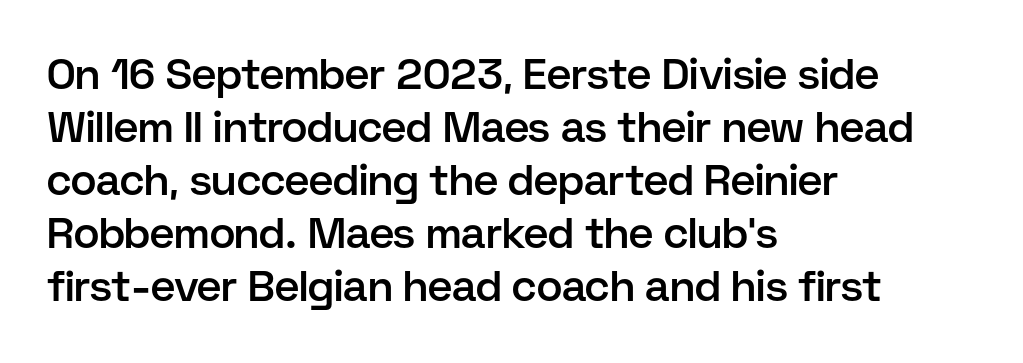
{"serif": "no", "italic": "no", "bold": "semi", "weight": "semibold", "width": "normal", "stroke_contrast": "low", "x_height": "medium", "monospaced": "no", "underline": "no", "align": "left", "line_spacing_ratio": 1.23, "letter_spacing": "normal", "letter_spacing_em": 0.0, "glyph_px": 43}
